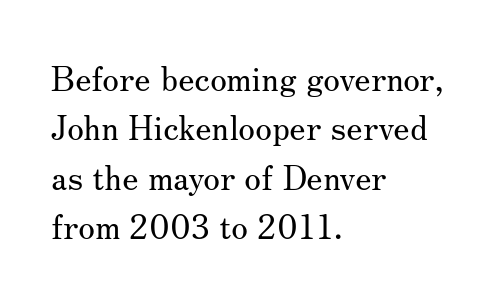
{"serif": "yes", "italic": "no", "bold": "no", "weight": "regular", "width": "normal", "stroke_contrast": "medium", "x_height": "small", "monospaced": "no", "underline": "no", "align": "left", "line_spacing": "normal", "line_spacing_ratio": 1.45, "letter_spacing": "normal", "letter_spacing_em": 0.0, "glyph_px": 34}
